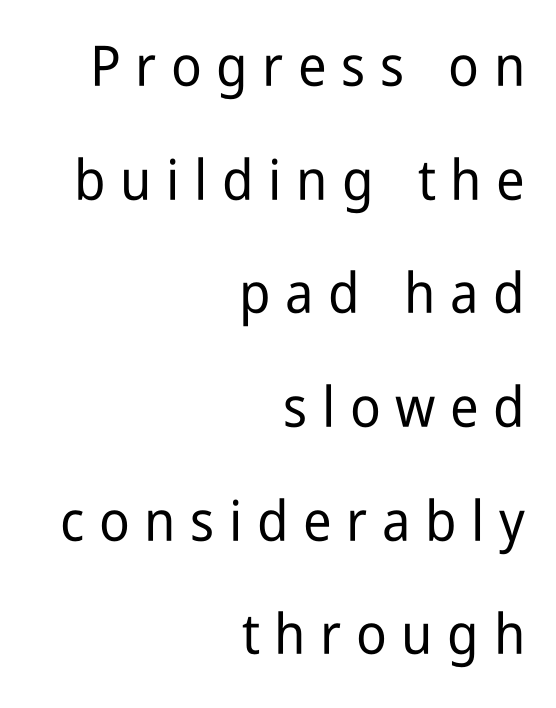
The image shows 56 px condensed sans-serif type, upright; set right-aligned, loose line spacing (2.03x), unusually wide letter spacing (+0.26 em), not underlined; low stroke contrast and a medium x-height.
